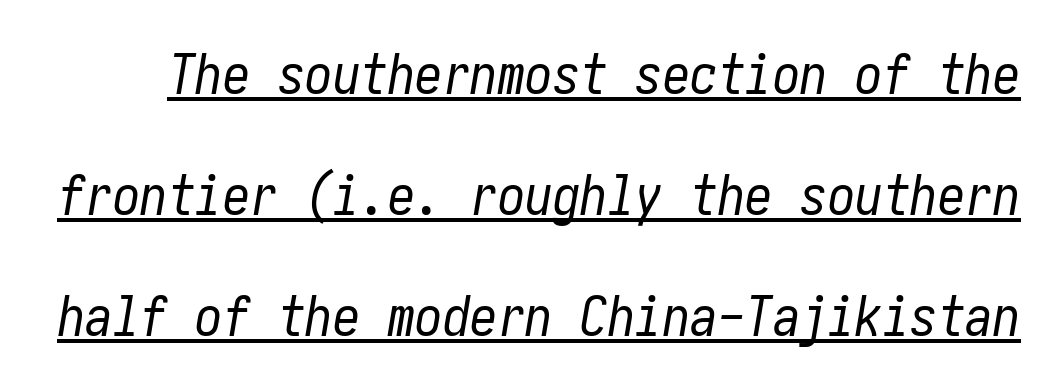
Is the type heavy? It reads as light-to-regular instead. Has an underline been added? It has. This block would shrink considerably if given ordinary leading; it's expanded now. Glyph-to-glyph distance matches everyday printed text. Looking at the ascenders, they clearly lean.
